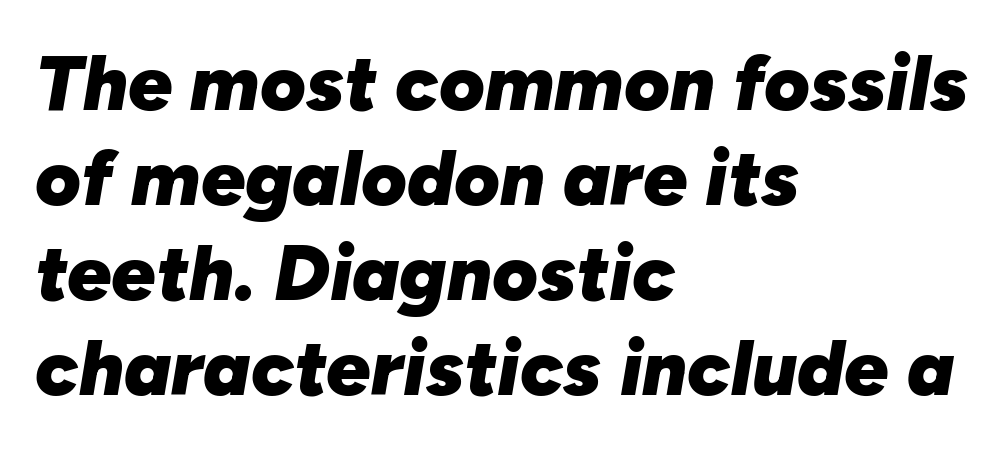
The image shows 78 px heavy type, italic (leaning right); set left-aligned, line spacing 1.22x, normal letter spacing, not underlined; low stroke contrast and a medium x-height.
